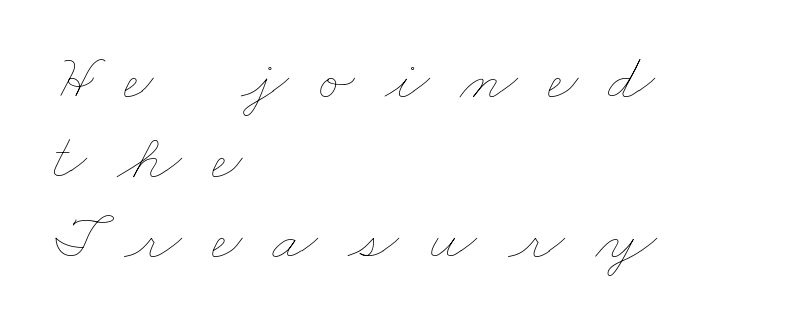
{"bold": "no", "weight": "thin", "width": "wide", "stroke_contrast": "low", "x_height": "small", "monospaced": "no", "underline": "no", "align": "left", "line_spacing_ratio": 1.21, "letter_spacing": "wide", "letter_spacing_em": 0.46, "glyph_px": 66}
